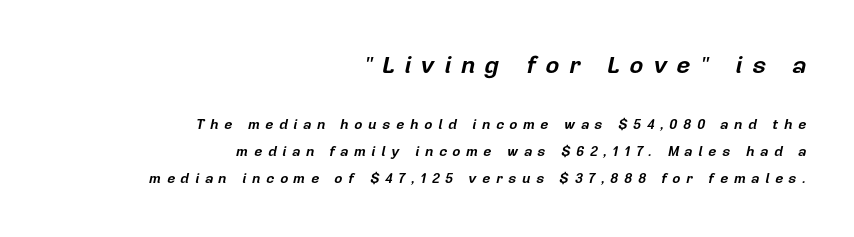
Looking at the ascenders, they clearly lean. Loosely led — the rows are spread out. The emphasis by scale lands on block number one, above. On the weight axis this lands at bold, roughly 700.
